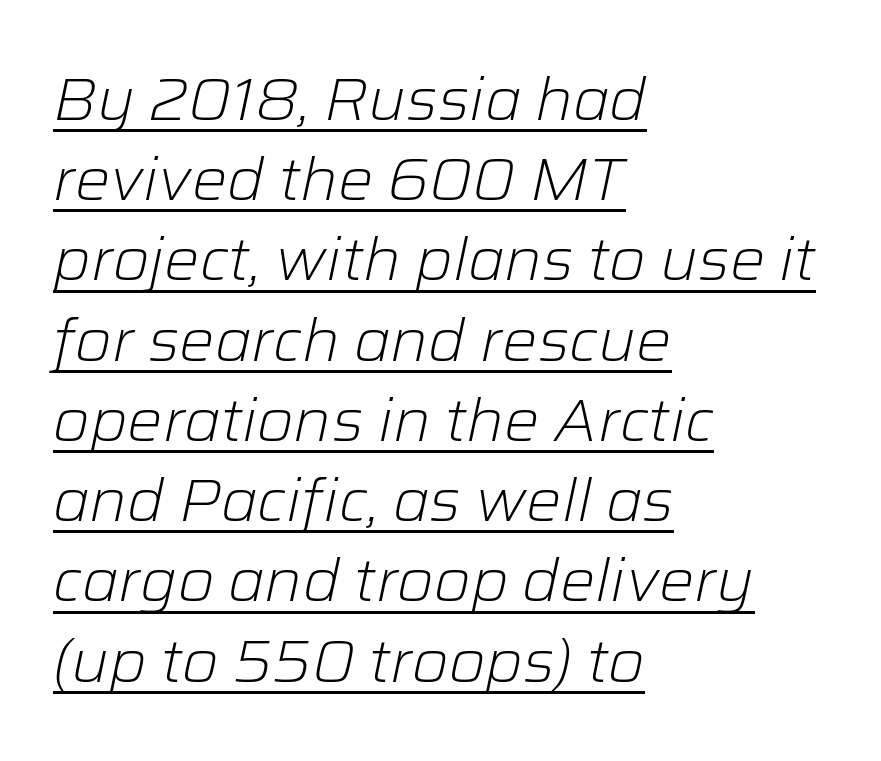
The letters advance in unequal steps, a hallmark of proportional type. Is the block centered? No — it sits flush against the left margin. Honestly, the row spacing looks completely unremarkable. The tracking reads as untouched default to a designer's eye. Designer's note — italics engaged. A baseline rule has been typeset under these characters.
